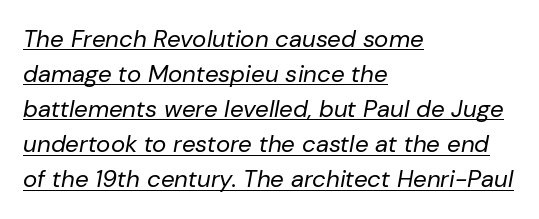
{"italic": "yes", "lean": "right", "slant_degrees": 10, "bold": "no", "underline": "yes", "align": "left", "line_spacing": "normal", "line_spacing_ratio": 1.46, "letter_spacing": "normal", "letter_spacing_em": 0.0, "glyph_px": 24}
